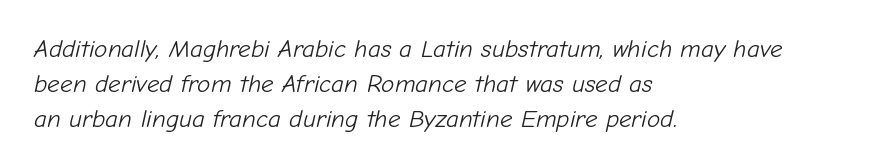
{"italic": "yes", "lean": "right", "slant_degrees": 12, "bold": "no", "underline": "no", "align": "left", "line_spacing": "normal", "line_spacing_ratio": 1.4, "letter_spacing": "normal", "letter_spacing_em": 0.0, "glyph_px": 25}
